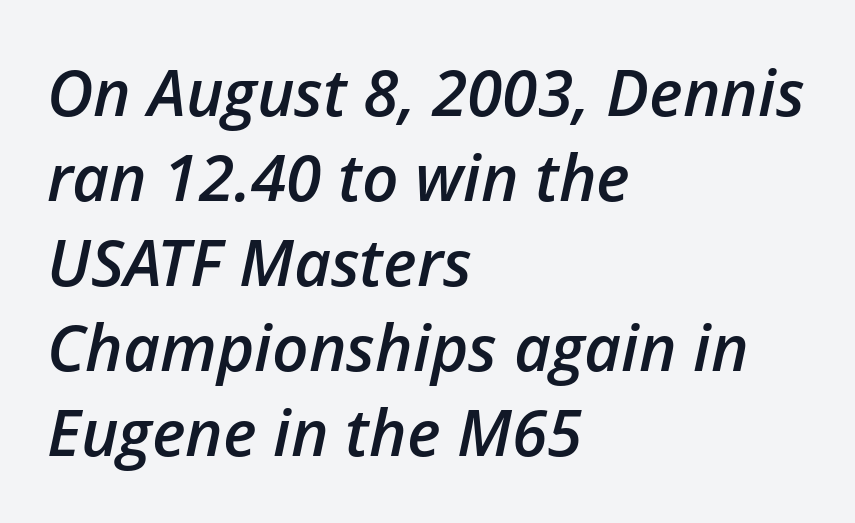
{"italic": "yes", "lean": "right", "slant_degrees": 12, "bold": "semi", "weight": "semibold", "width": "normal", "stroke_contrast": "low", "x_height": "medium", "monospaced": "no", "underline": "no", "align": "left", "line_spacing": "normal", "line_spacing_ratio": 1.33, "letter_spacing": "normal", "letter_spacing_em": 0.0, "glyph_px": 64}
